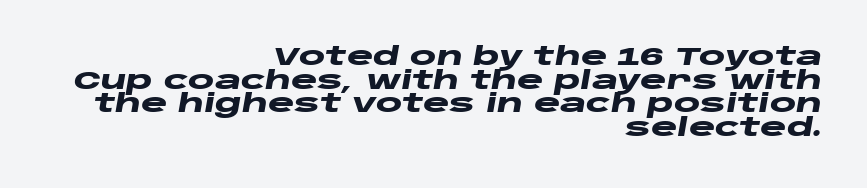
Spacing between characters is what you'd get straight out of the box. The rendering applies a slant to the glyphs. What weight is shown? A full bold with thick strokes. Reading down the column, the eye jumps only a short way to each next line. The string is rendered with underlining switched off.
